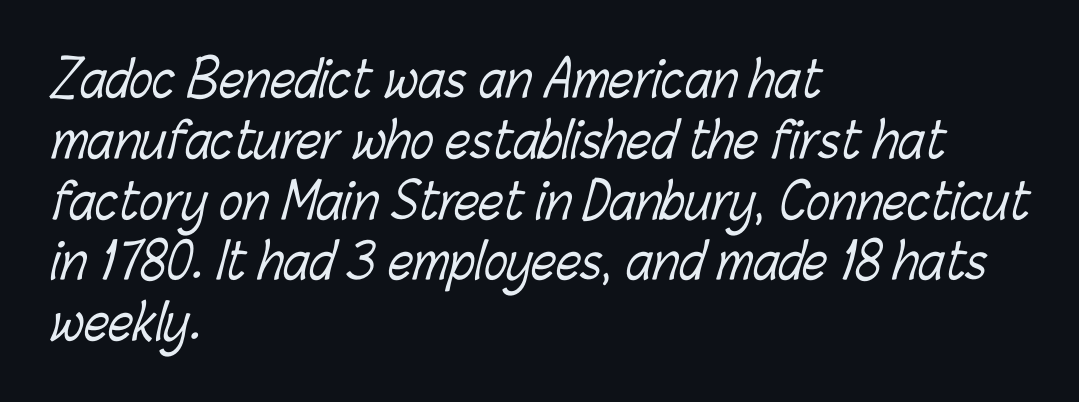
Ink coverage per letter is moderate at most. Quick note: underline off. How are the letters spaced? Ordinarily, with no added tracking. You could not count columns in this text — the font is proportionally spaced. The text block is weighted toward the left margin, trailing off unevenly rightward.
